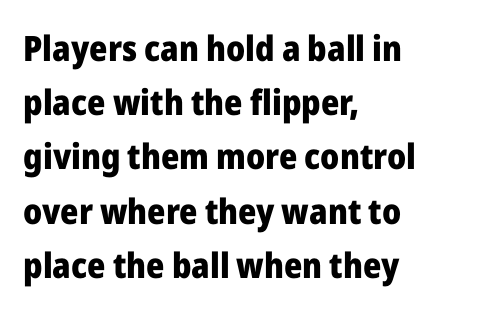
{"serif": "no", "italic": "no", "bold": "yes", "weight": "heavy", "width": "normal", "stroke_contrast": "low", "x_height": "medium", "monospaced": "no", "underline": "no", "align": "left", "line_spacing": "normal", "line_spacing_ratio": 1.55, "letter_spacing": "normal", "letter_spacing_em": 0.0, "glyph_px": 35}
